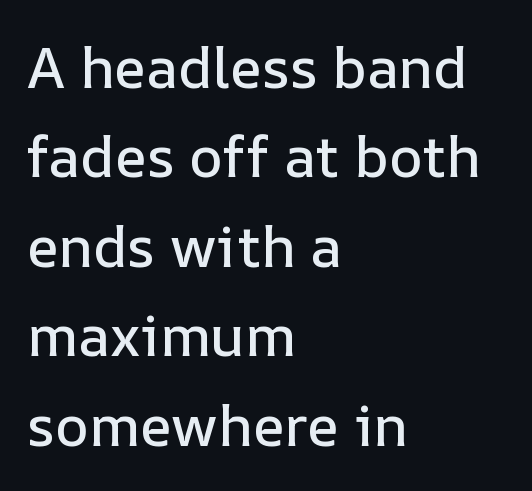
Note the varied advance widths — an 'i' is clearly narrower than an 'm'. The string is rendered with underlining switched off. Spacing between characters is what you'd get straight out of the box. The rows are spaced the way most documents space them. Posture: upright roman. The paragraph shown leans on its left margin.
